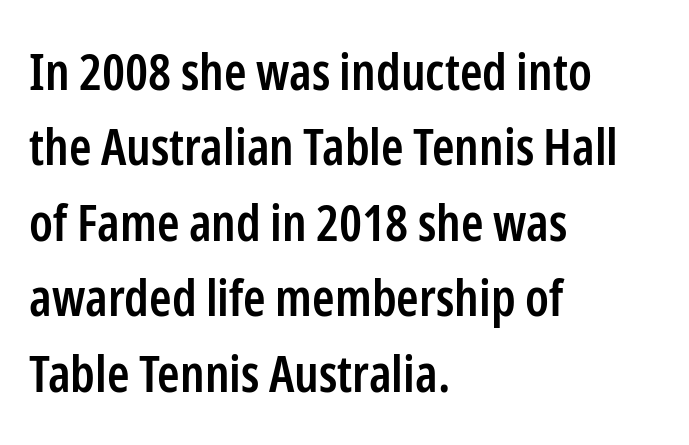
{"serif": "no", "italic": "no", "bold": "semi", "weight": "semibold", "width": "condensed", "stroke_contrast": "low", "x_height": "medium", "monospaced": "no", "underline": "no", "align": "left", "line_spacing": "normal", "line_spacing_ratio": 1.48, "letter_spacing": "normal", "letter_spacing_em": 0.0, "glyph_px": 51}
